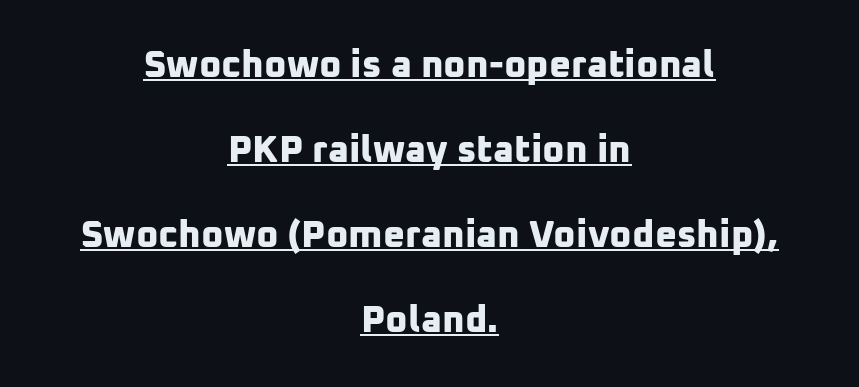
The image shows 38 px bold sans-serif type; set centered, loose line spacing (2.24x), normal letter spacing, underlined; low stroke contrast and a medium x-height.
